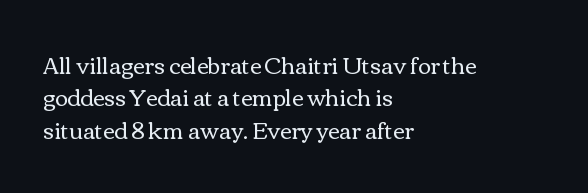
{"italic": "no", "bold": "no", "underline": "no", "align": "left", "line_spacing": "normal", "line_spacing_ratio": 1.47, "letter_spacing": "normal", "letter_spacing_em": 0.0, "glyph_px": 22}
